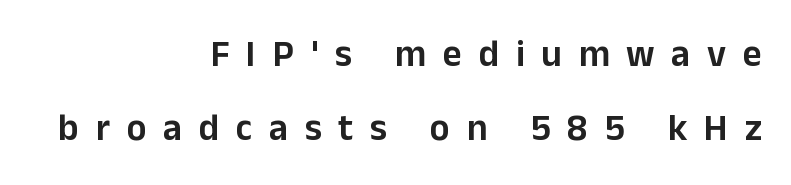
{"serif": "no", "italic": "no", "width": "normal", "stroke_contrast": "low", "x_height": "medium", "monospaced": "no", "underline": "no", "align": "right", "line_spacing": "loose", "line_spacing_ratio": 1.99, "letter_spacing": "wide", "letter_spacing_em": 0.45, "glyph_px": 37}
